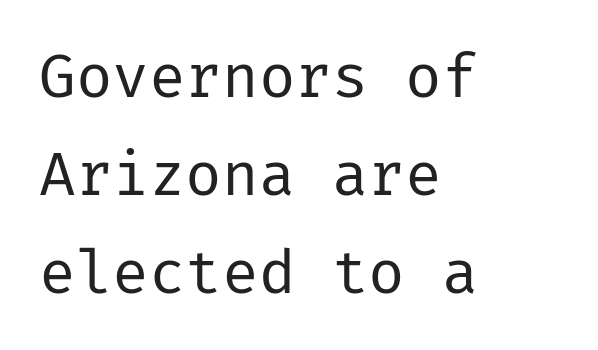
No italicization has been applied; the sample stays upright. The type family on display is of the sans-serif kind. Underline: absent. Honestly, the row spacing looks completely unremarkable.
